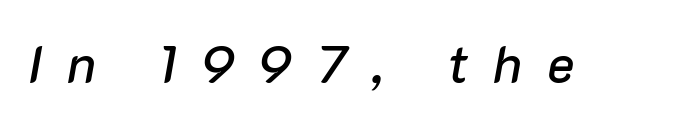
Emphasis-style slanted type is in use. Glance below the letters and you will spot only blank space. Inter-character spacing is expanded well beyond the font's built-in metrics. The passage shown is typed in a proportional face where columns would drift.
